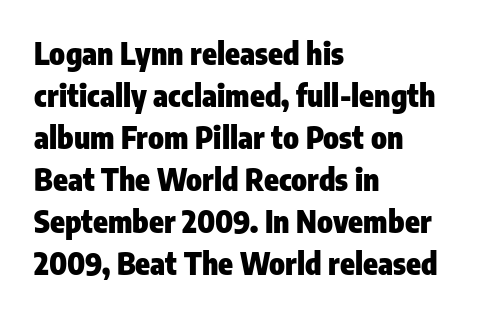
Q: Is the text bold? A: Yes.
Q: Is the text italic (slanted)? A: No, it is upright.
Q: Is the typeface a serif or a sans-serif typeface? A: Sans-serif.
Q: Is the text underlined? A: No.
Q: How is the paragraph aligned? A: Left-aligned.
Q: Is the spacing between letters normal or unusually wide? A: Normal.
Q: Is the spacing between lines tight, normal or loose? A: Normal.
Q: Width (condensed, normal, or wide)? A: Condensed.
Q: Stroke contrast? A: Low.
Q: x-height? A: Medium.
Q: Monospaced? A: No.
